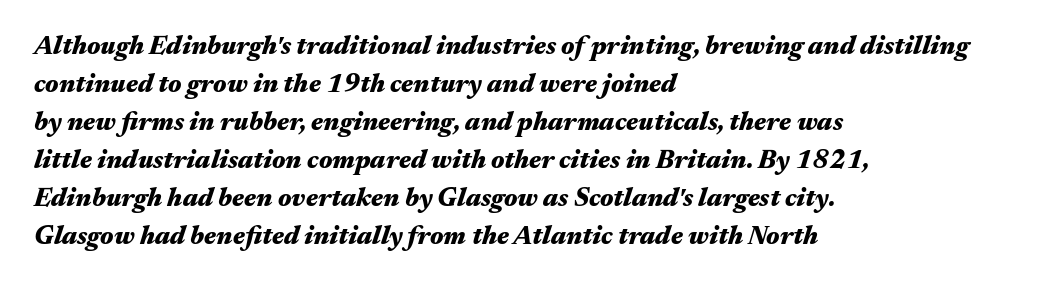
The image shows 26 px bold type, italic (leaning right); set left-aligned, normal line spacing (1.46x), normal letter spacing, not underlined.
